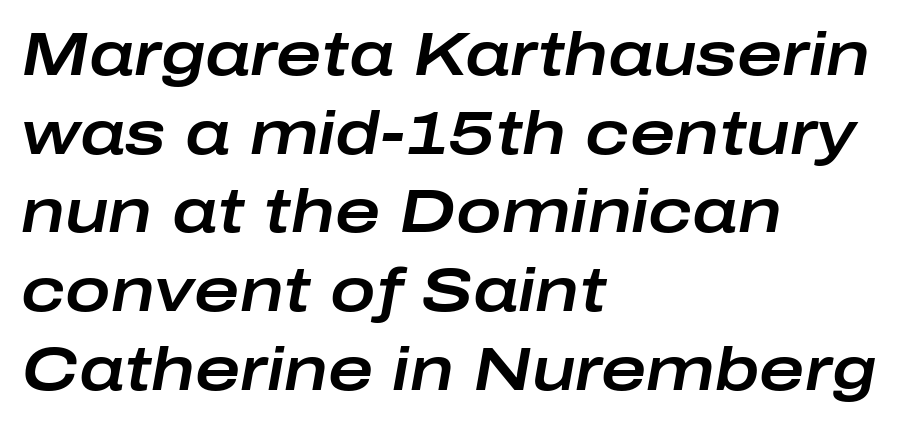
{"italic": "yes", "lean": "right", "slant_degrees": 10, "width": "wide", "stroke_contrast": "low", "x_height": "medium", "monospaced": "no", "underline": "no", "align": "left", "line_spacing": "normal", "line_spacing_ratio": 1.29, "letter_spacing": "normal", "letter_spacing_em": 0.0, "glyph_px": 61}
